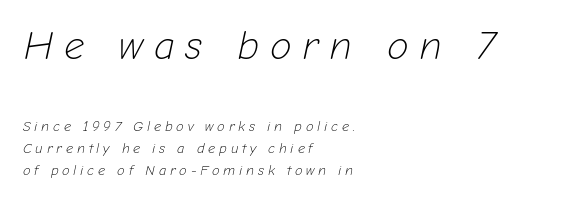
{"italic": "yes", "lean": "right", "slant_degrees": 12, "bold": "no", "weight": "light", "width": "normal", "stroke_contrast": "low", "x_height": "medium", "monospaced": "no", "underline": "no", "align": "left", "line_spacing": "normal", "line_spacing_ratio": 1.57, "letter_spacing": "wide", "letter_spacing_em": 0.27, "larger_block": "first", "size_ratio": 2.86, "glyph_px": 40}
